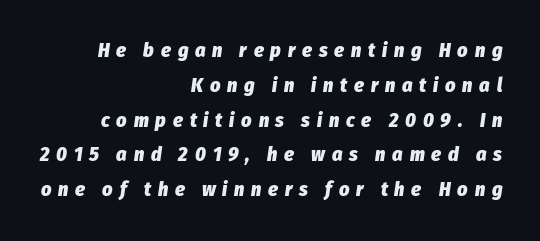
The passage is arranged like a letterhead date or caption credit — flush right. An italicized treatment has been applied to the whole sample. Is the letter spacing exaggerated? Yes — the characters are pushed far apart. Rule under the text: the space is simply empty.
